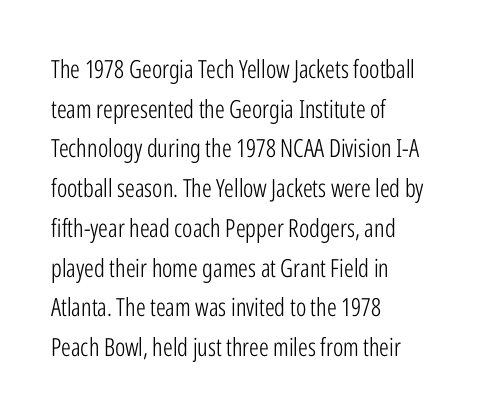
The image shows 25 px text type, upright; set left-aligned, normal line spacing (1.59x), normal letter spacing, not underlined.
